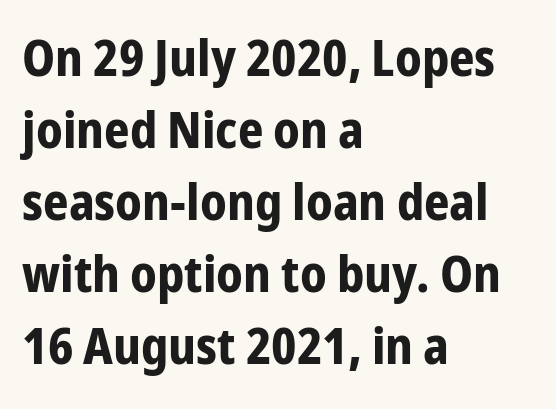
How are the letters spaced? Ordinarily, with no added tracking. The face used here is proportionally spaced, like ordinary book or web type. These lines sit exactly where default settings would place them. The setting favours the left margin, as ordinary paragraphs usually do.
